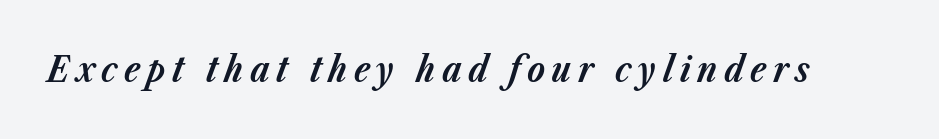
Q: Is the text bold? A: Yes.
Q: Is the text italic (slanted)? A: Yes, it leans right by about 23 degrees.
Q: Is the text underlined? A: No.
Q: Width (condensed, normal, or wide)? A: Normal.
Q: Stroke contrast? A: Low.
Q: x-height? A: Medium.
Q: Monospaced? A: No.
